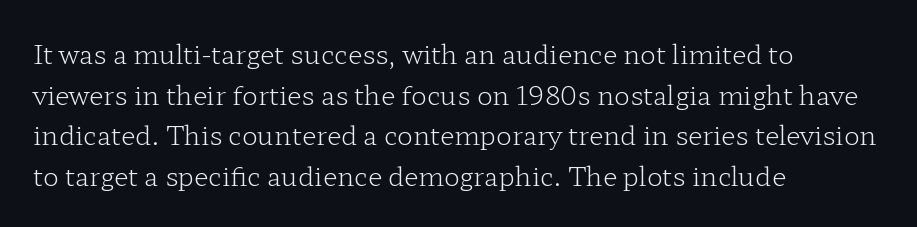
{"italic": "no", "bold": "no", "underline": "no", "align": "left", "line_spacing": "normal", "line_spacing_ratio": 1.56, "letter_spacing": "normal", "letter_spacing_em": 0.0, "glyph_px": 26}
